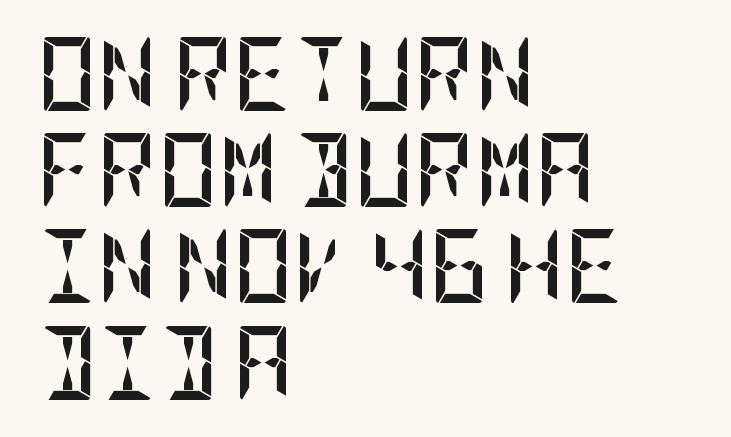
Q: Is the text bold? A: Yes.
Q: Is the text italic (slanted)? A: No, it is upright.
Q: Is the typeface a serif or a sans-serif typeface? A: Sans-serif.
Q: Is the text underlined? A: No.
Q: How is the paragraph aligned? A: Left-aligned.
Q: Is the spacing between letters normal or unusually wide? A: Normal.
Q: Is the spacing between lines tight, normal or loose? A: Normal.
Q: Width (condensed, normal, or wide)? A: Condensed.
Q: Stroke contrast? A: Low.
Q: x-height? A: Large.
